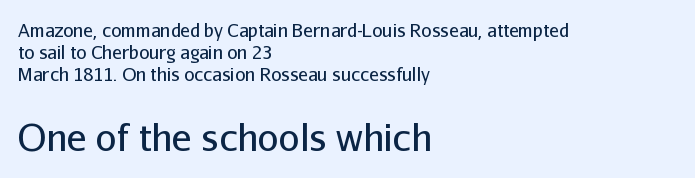
{"serif": "no", "italic": "no", "bold": "no", "weight": "regular", "width": "normal", "stroke_contrast": "low", "x_height": "medium", "monospaced": "no", "underline": "no", "align": "left", "line_spacing_ratio": 1.22, "letter_spacing": "normal", "letter_spacing_em": 0.0, "larger_block": "second", "size_ratio": 2.06, "glyph_px": 37}
